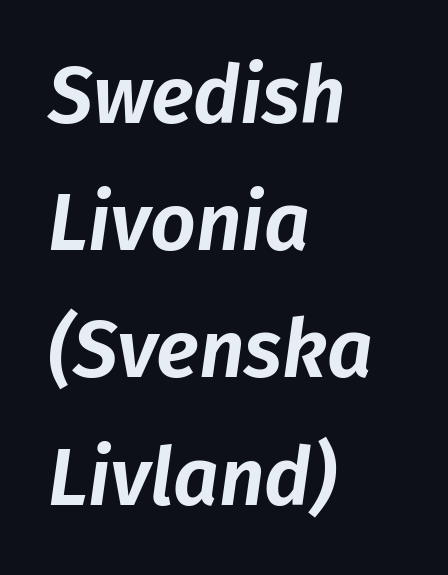
{"italic": "yes", "lean": "right", "slant_degrees": 8, "width": "normal", "stroke_contrast": "low", "x_height": "medium", "monospaced": "no", "underline": "no", "align": "left", "line_spacing": "normal", "line_spacing_ratio": 1.59, "letter_spacing": "normal", "letter_spacing_em": 0.0, "glyph_px": 80}
